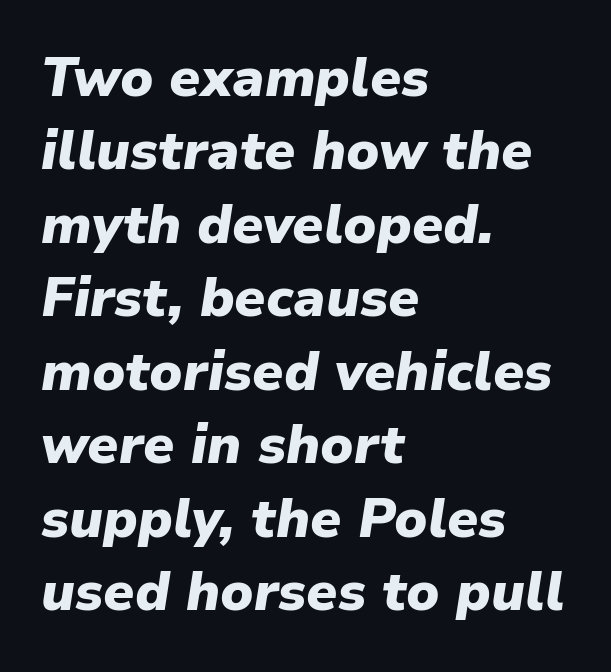
Bold? Absolutely — the strokes are thick and heavy. Looking at the ascenders, they clearly lean. The typesetter chose a ragged-right arrangement here. The foot of each line stays bare and open. A typesetter would call this proportional, since set widths differ per character. Interline gaps are of average width in this sample.
